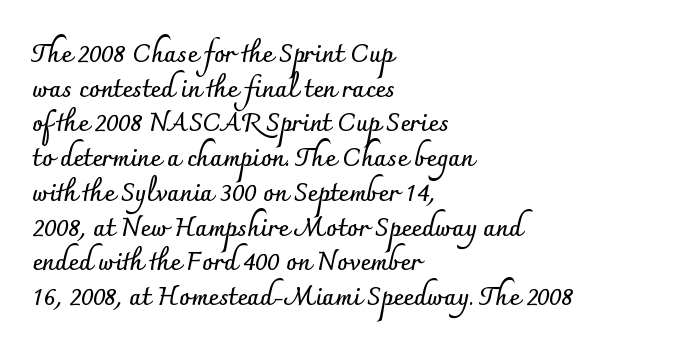
The image shows 25 px bold type; set left-aligned, normal line spacing (1.39x), normal letter spacing, not underlined.
